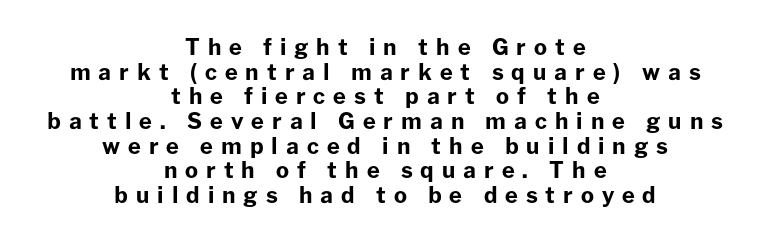
Its strokes are broad and dark, the hallmark of bold type. How would I describe the line gaps? Narrow and economical. In terms of posture, this sample is upright. Notice how the passage keeps no hard edge, just a central spine. The area under the type is left untouched.
